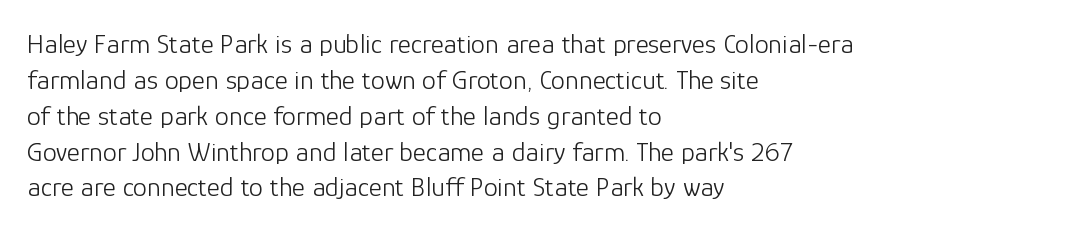
Q: Is the text bold? A: No.
Q: Is the text italic (slanted)? A: No, it is upright.
Q: Is the typeface a serif or a sans-serif typeface? A: Sans-serif.
Q: Is the text underlined? A: No.
Q: How is the paragraph aligned? A: Left-aligned.
Q: Is the spacing between letters normal or unusually wide? A: Normal.
Q: Is the spacing between lines tight, normal or loose? A: Normal.
Q: Width (condensed, normal, or wide)? A: Normal.
Q: Stroke contrast? A: Low.
Q: x-height? A: Medium.
Q: Monospaced? A: No.
